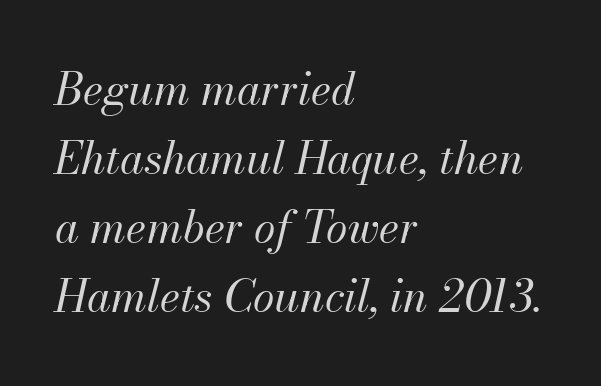
Q: Is the text bold? A: No.
Q: Is the text italic (slanted)? A: Yes, it leans right by about 13 degrees.
Q: Is the text underlined? A: No.
Q: How is the paragraph aligned? A: Left-aligned.
Q: Is the spacing between letters normal or unusually wide? A: Normal.
Q: Is the spacing between lines tight, normal or loose? A: Normal.
Q: Width (condensed, normal, or wide)? A: Normal.
Q: Stroke contrast? A: Medium.
Q: x-height? A: Small.
Q: Monospaced? A: No.
